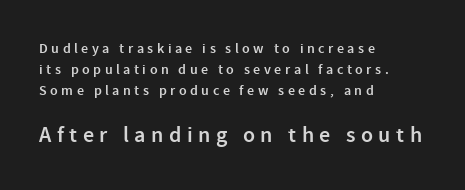
{"italic": "no", "bold": "semi", "underline": "no", "align": "left", "line_spacing": "normal", "line_spacing_ratio": 1.51, "letter_spacing": "wide", "letter_spacing_em": 0.25, "larger_block": "second", "size_ratio": 1.57, "glyph_px": 22}
